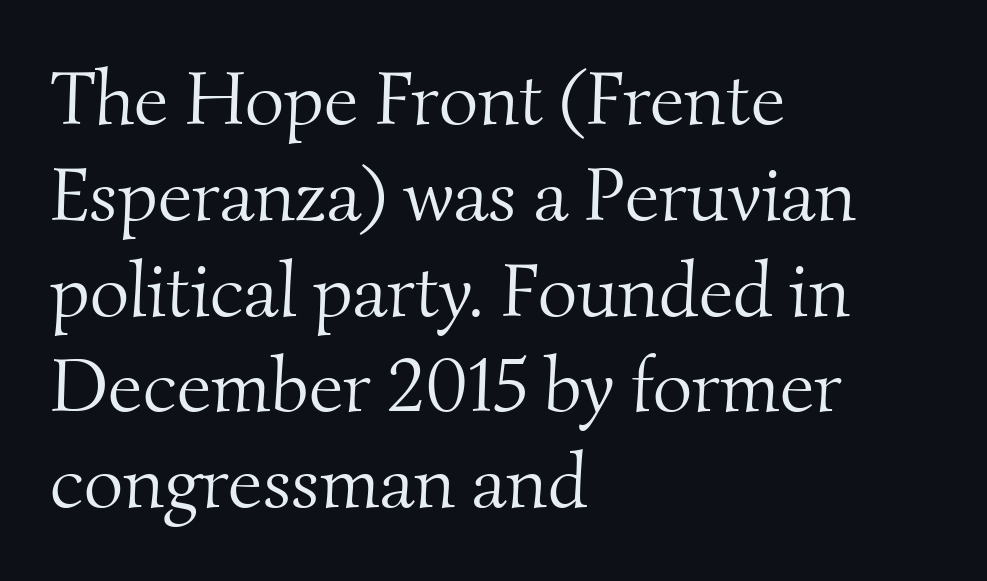
Tracking value appears to be zero — textbook default spacing. The space between consecutive lines is moderate. Is this a fixed-width face? No — the glyphs have proportional, varying widths. No chunkiness to these letters — they're not bold.
